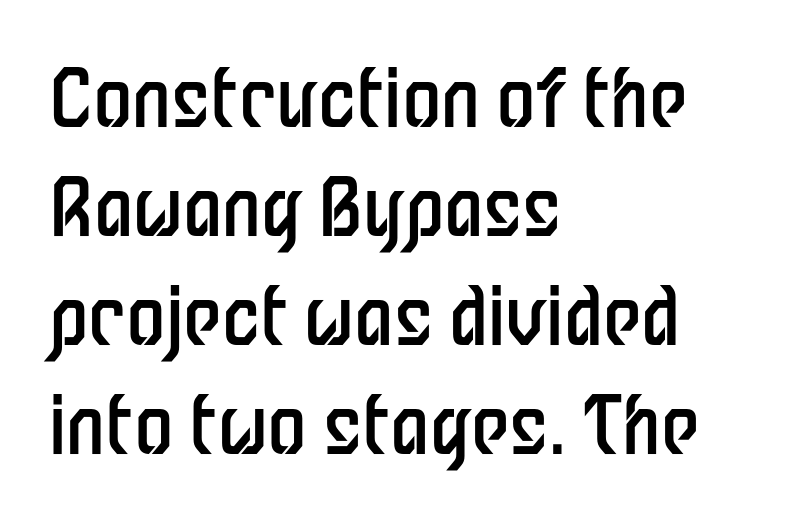
The lines are quadded left. These glyphs show unthickened strokes, regular width or finer. Do the characters align in a grid? No, the font is proportional. Ascenders rise straight up at ninety degrees. A sans-serif font was chosen for this passage. Type without underlining.
